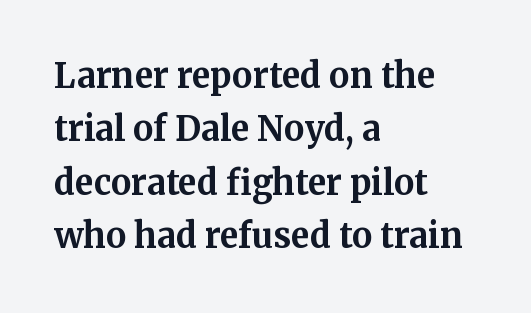
Q: Is the text bold? A: Yes.
Q: Is the text italic (slanted)? A: No, it is upright.
Q: Is the typeface a serif or a sans-serif typeface? A: Serif.
Q: Is the text underlined? A: No.
Q: How is the paragraph aligned? A: Left-aligned.
Q: Is the spacing between letters normal or unusually wide? A: Normal.
Q: Is the spacing between lines tight, normal or loose? A: Normal.
Q: Width (condensed, normal, or wide)? A: Normal.
Q: Stroke contrast? A: Medium.
Q: x-height? A: Medium.
Q: Monospaced? A: No.
